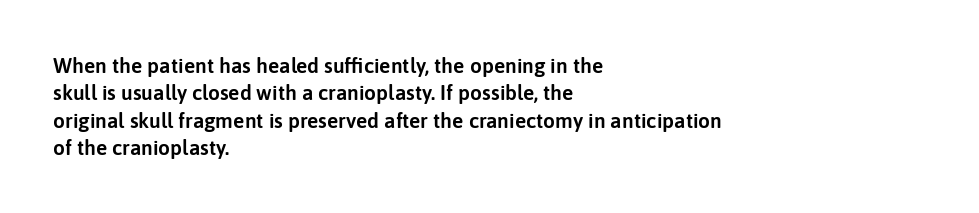
You could call the tracking neutral — neither tight nor loose. Honestly, there is no underline to notice here at all. This is roman type, the default non-slanted kind. Compared with a centered layout, this one pins lines to the left instead. Interline gaps are of average width in this sample.
